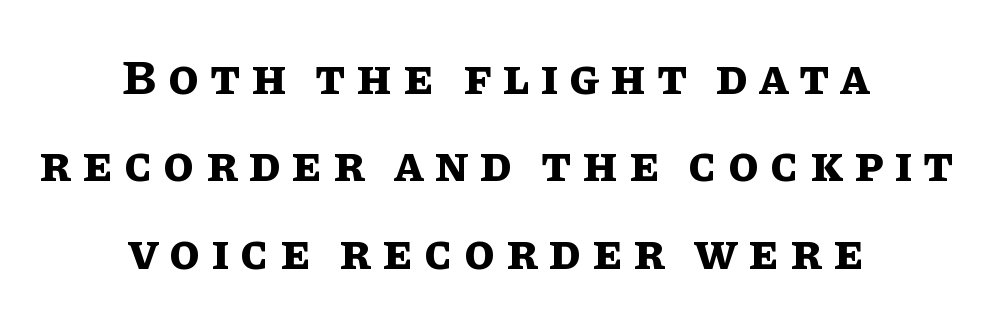
{"italic": "no", "bold": "yes", "weight": "bold", "width": "normal", "stroke_contrast": "low", "x_height": "large", "monospaced": "no", "underline": "no", "align": "center", "line_spacing_ratio": 1.75, "letter_spacing": "wide", "letter_spacing_em": 0.22, "glyph_px": 50}
